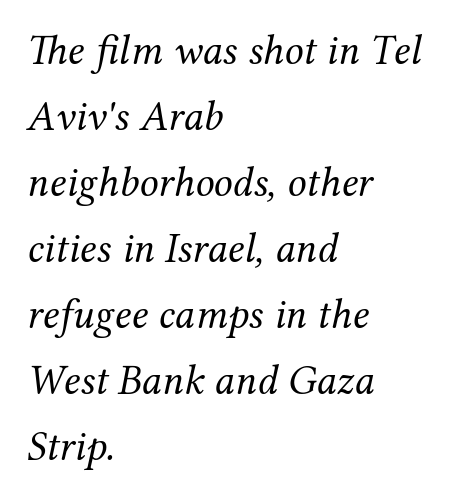
The image shows 42 px regular-weight serif type, italic (leaning right); set left-aligned, normal line spacing (1.57x), normal letter spacing, not underlined; medium stroke contrast and a medium x-height.
